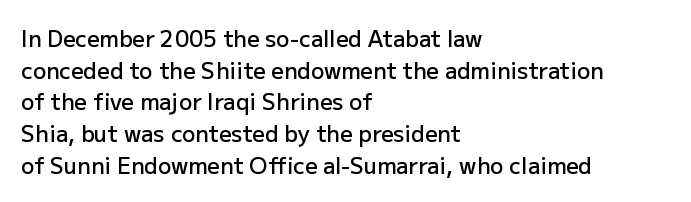
The passage shown stacks its lines at a standard gap. Beneath every word, the page is bare. The compositor pushed each line to the left boundary. Tall strokes in this sample are plumb rather than angled.
